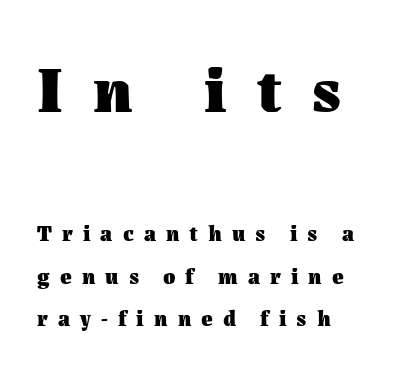
{"italic": "no", "bold": "yes", "weight": "heavy", "width": "normal", "stroke_contrast": "medium", "x_height": "medium", "monospaced": "no", "underline": "no", "align": "left", "line_spacing": "loose", "line_spacing_ratio": 1.94, "letter_spacing": "wide", "letter_spacing_em": 0.46, "larger_block": "first", "size_ratio": 2.95, "glyph_px": 65}
